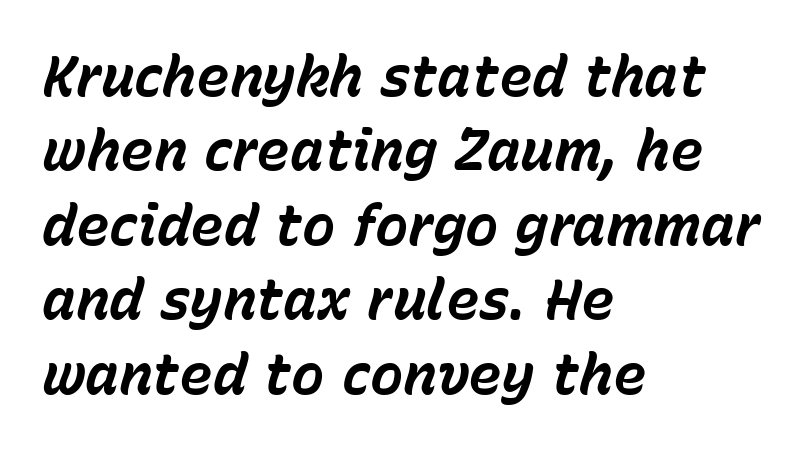
Q: Is the text bold? A: Yes.
Q: Is the text italic (slanted)? A: Yes, it leans right by about 15 degrees.
Q: Is the text underlined? A: No.
Q: How is the paragraph aligned? A: Left-aligned.
Q: Is the spacing between letters normal or unusually wide? A: Normal.
Q: Is the spacing between lines tight, normal or loose? A: Normal.
Q: Width (condensed, normal, or wide)? A: Normal.
Q: Stroke contrast? A: Low.
Q: x-height? A: Medium.
Q: Monospaced? A: No.
